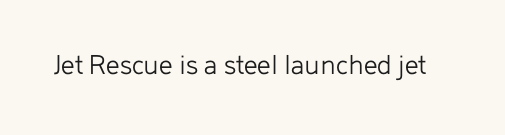
You can tell it's not italic because the verticals are truly vertical. Descender tails drop into unmarked territory. This is sans-serif lettering, the kind often seen on screens and signage. The passage shown is typed in a proportional face where columns would drift. Bold? No — there's no thickening of the strokes.
